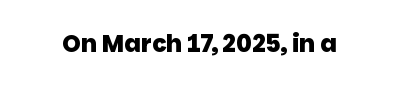
Q: Is the text bold? A: Yes.
Q: Is the text underlined? A: No.
Q: Is the spacing between letters normal or unusually wide? A: Normal.
